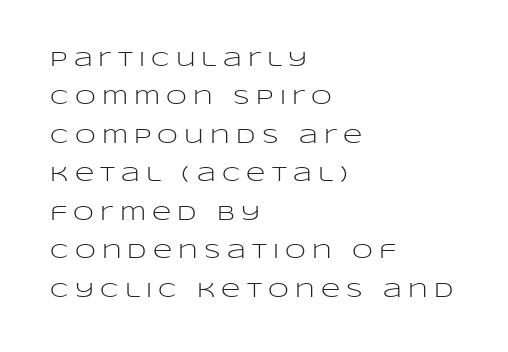
The image shows 21 px text type, upright; set left-aligned, line spacing 1.83x, unusually wide letter spacing (+0.3 em), not underlined.
